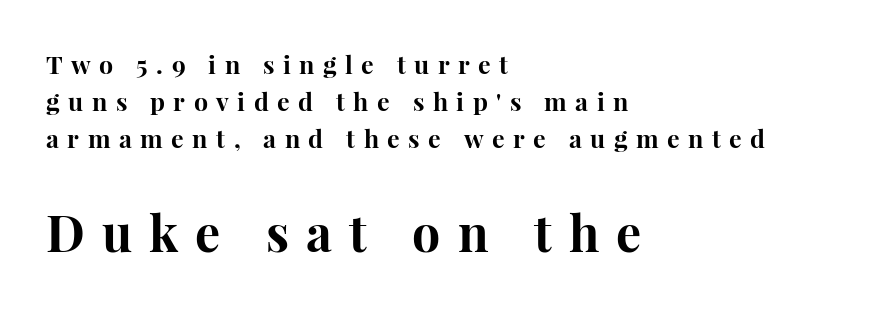
The image shows 50 px bold serif type, upright; set left-aligned, normal line spacing (1.48x), unusually wide letter spacing (+0.34 em), not underlined; the second (bottom) block is 2.0x larger; high stroke contrast and a medium x-height.
